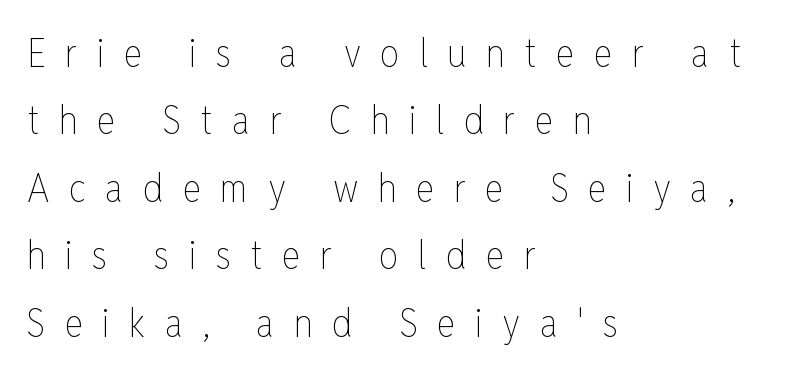
Q: Is the text bold? A: No.
Q: Is the text italic (slanted)? A: No, it is upright.
Q: Is the text underlined? A: No.
Q: How is the paragraph aligned? A: Left-aligned.
Q: Is the spacing between letters normal or unusually wide? A: Unusually wide.
Q: Width (condensed, normal, or wide)? A: Condensed.
Q: Stroke contrast? A: Low.
Q: x-height? A: Medium.
Q: Monospaced? A: No.
